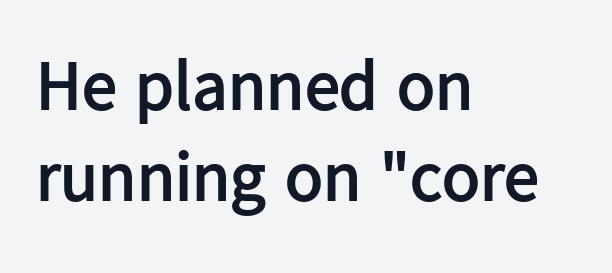
Q: Is the text bold? A: Yes.
Q: Is the text italic (slanted)? A: No, it is upright.
Q: Is the typeface a serif or a sans-serif typeface? A: Sans-serif.
Q: Is the text underlined? A: No.
Q: How is the paragraph aligned? A: Left-aligned.
Q: Is the spacing between letters normal or unusually wide? A: Normal.
Q: Is the spacing between lines tight, normal or loose? A: Normal.
Q: Width (condensed, normal, or wide)? A: Normal.
Q: Stroke contrast? A: Low.
Q: x-height? A: Medium.
Q: Monospaced? A: No.
